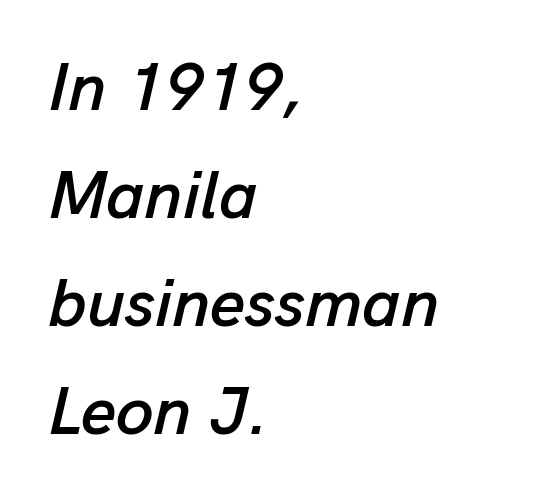
The image shows 68 px text type, italic (leaning right); set left-aligned, normal line spacing (1.59x), normal letter spacing, not underlined; low stroke contrast and a medium x-height.
